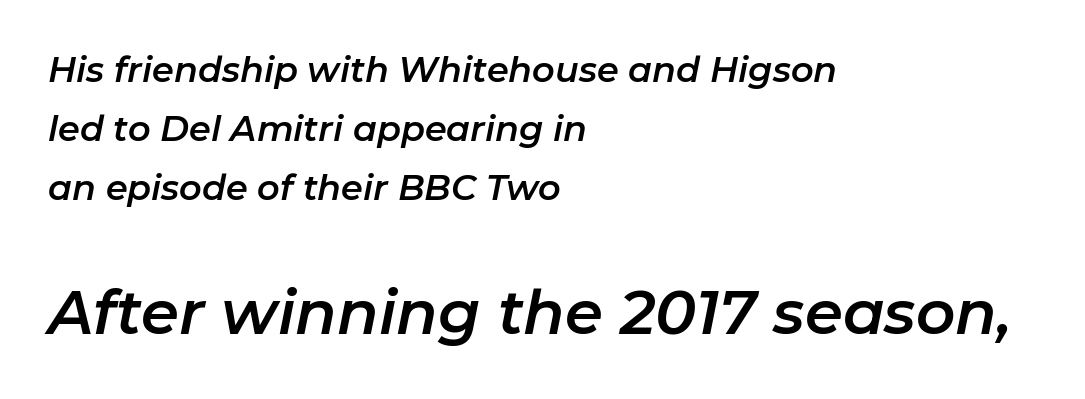
The typography opts for an oblique posture over an upright one. Look at the tracking — it's just the regular setting, nothing added. Compared with a centered layout, this one pins lines to the left instead. Interline gaps are of average width in this sample.
